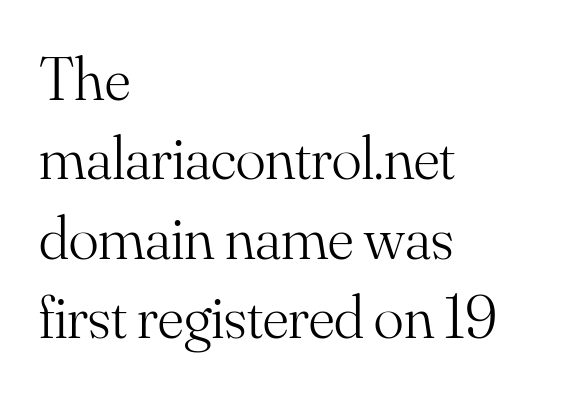
{"serif": "yes", "italic": "no", "bold": "no", "weight": "light", "width": "normal", "stroke_contrast": "medium", "x_height": "small", "monospaced": "no", "underline": "no", "align": "left", "line_spacing": "normal", "line_spacing_ratio": 1.28, "letter_spacing": "normal", "letter_spacing_em": 0.0, "glyph_px": 62}
